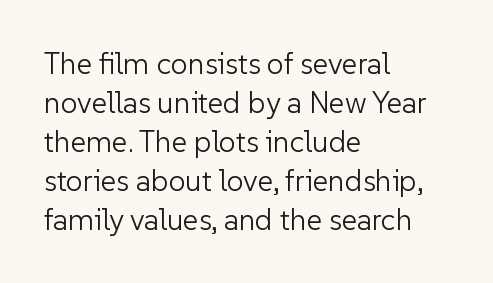
{"serif": "no", "italic": "no", "bold": "no", "weight": "light", "width": "normal", "stroke_contrast": "low", "x_height": "medium", "monospaced": "no", "underline": "no", "align": "left", "line_spacing": "normal", "line_spacing_ratio": 1.3, "letter_spacing": "normal", "letter_spacing_em": 0.0, "glyph_px": 30}
